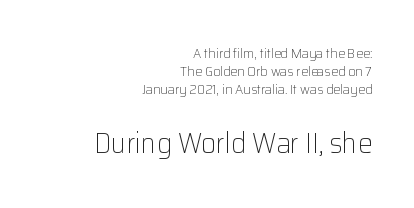
The image shows 29 px light sans-serif type, upright; set right-aligned, normal line spacing (1.3x), normal letter spacing, not underlined; the second (bottom) block is 2.07x larger; low stroke contrast and a medium x-height.
